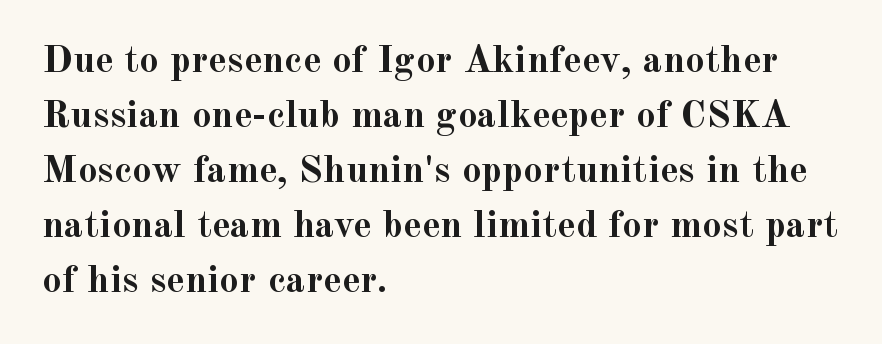
{"serif": "yes", "italic": "no", "bold": "yes", "weight": "semibold", "width": "normal", "x_height": "small", "monospaced": "no", "underline": "no", "align": "left", "line_spacing": "normal", "line_spacing_ratio": 1.41, "letter_spacing": "normal", "letter_spacing_em": 0.0, "glyph_px": 39}
